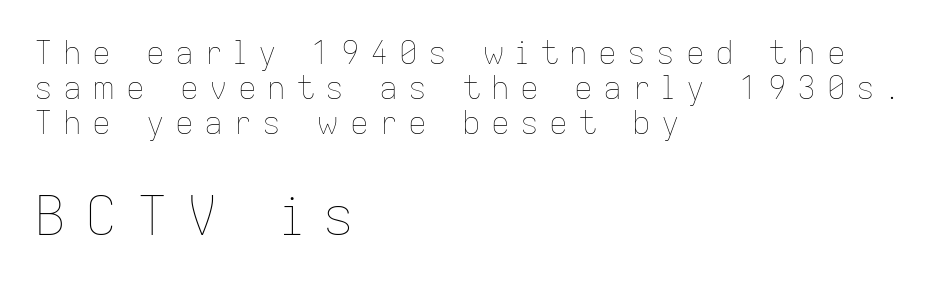
A typesetter would call this proportional, since set widths differ per character. Reading down the block, your eye returns to a fixed left position each line. Every character sits straight up, as roman type does. The space beneath each line is pristine and unruled. The vertical gap from one line to the next is small.
